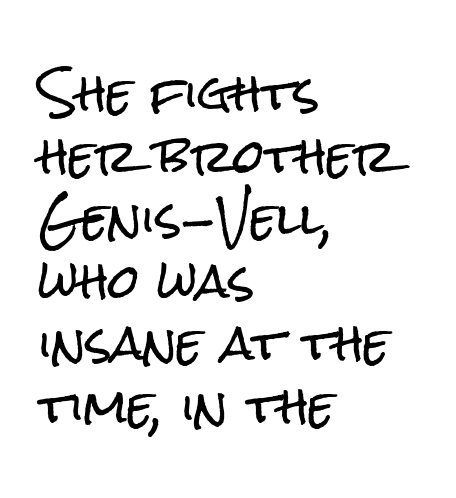
Q: Is the text italic (slanted)? A: No, it is upright.
Q: Is the typeface a serif or a sans-serif typeface? A: Sans-serif.
Q: Is the text underlined? A: No.
Q: How is the paragraph aligned? A: Left-aligned.
Q: Is the spacing between letters normal or unusually wide? A: Normal.
Q: Is the spacing between lines tight, normal or loose? A: Normal.
Q: Width (condensed, normal, or wide)? A: Condensed.
Q: Stroke contrast? A: Low.
Q: x-height? A: Medium.
Q: Monospaced? A: No.
